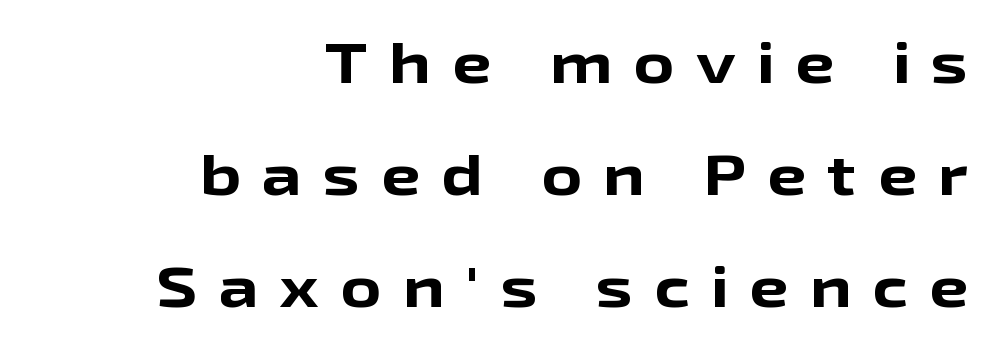
{"serif": "no", "italic": "no", "bold": "yes", "weight": "bold", "width": "wide", "stroke_contrast": "low", "x_height": "medium", "monospaced": "no", "underline": "no", "align": "right", "line_spacing": "loose", "line_spacing_ratio": 2.0, "letter_spacing": "wide", "letter_spacing_em": 0.38, "glyph_px": 56}
